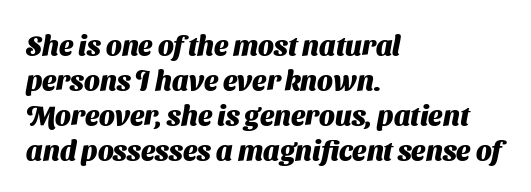
{"serif": "no", "bold": "yes", "weight": "heavy", "width": "normal", "stroke_contrast": "medium", "x_height": "medium", "monospaced": "no", "underline": "no", "align": "left", "line_spacing": "normal", "line_spacing_ratio": 1.25, "letter_spacing": "normal", "letter_spacing_em": 0.0, "glyph_px": 28}
